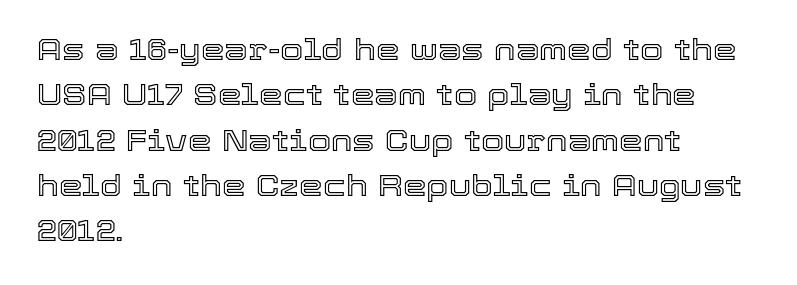
{"italic": "no", "width": "normal", "x_height": "medium", "monospaced": "no", "underline": "no", "align": "left", "line_spacing": "normal", "line_spacing_ratio": 1.51, "letter_spacing": "normal", "letter_spacing_em": 0.0, "glyph_px": 30}
